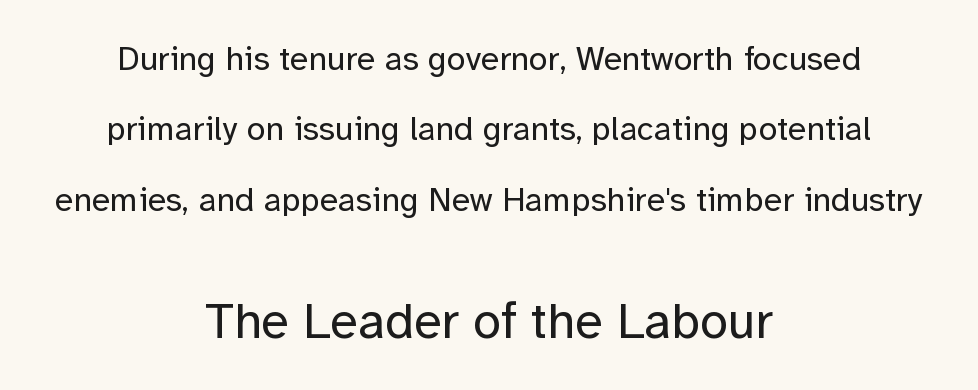
The image shows 51 px regular-weight sans-serif type, upright; set centered, loose line spacing (2.07x), normal letter spacing, not underlined; the second (bottom) block is 1.5x larger; low stroke contrast and a medium x-height.
